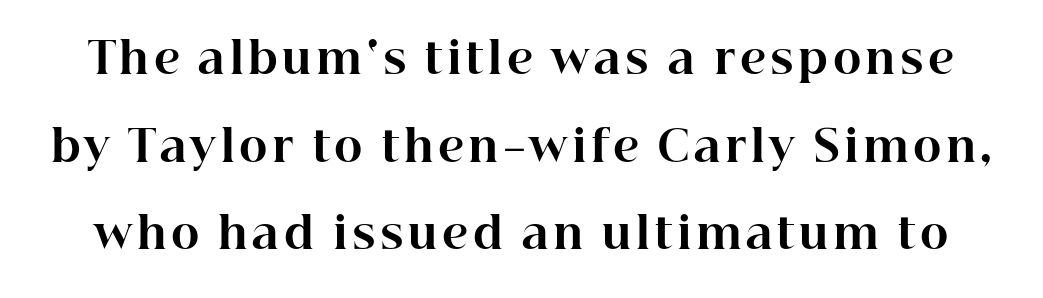
Q: Is the text bold? A: Yes.
Q: Is the text italic (slanted)? A: No, it is upright.
Q: Is the typeface a serif or a sans-serif typeface? A: Serif.
Q: Is the text underlined? A: No.
Q: Is the spacing between lines tight, normal or loose? A: Loose.
Q: Width (condensed, normal, or wide)? A: Normal.
Q: Stroke contrast? A: High.
Q: x-height? A: Medium.
Q: Monospaced? A: No.
